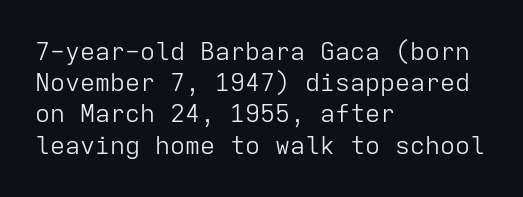
Q: Is the text bold? A: No.
Q: Is the text italic (slanted)? A: No, it is upright.
Q: Is the text underlined? A: No.
Q: How is the paragraph aligned? A: Left-aligned.
Q: Is the spacing between letters normal or unusually wide? A: Normal.
Q: Is the spacing between lines tight, normal or loose? A: Normal.
